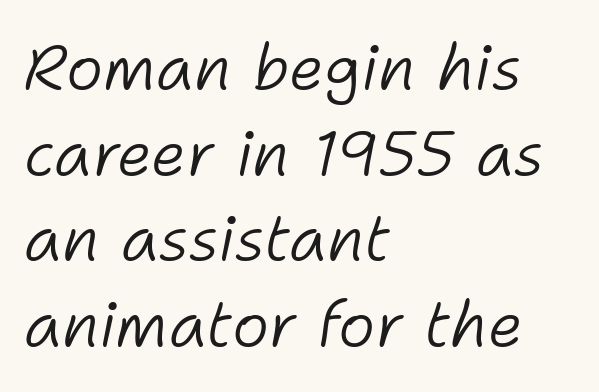
Q: Is the text bold? A: No.
Q: Is the text italic (slanted)? A: Yes, it leans right by about 11 degrees.
Q: Is the text underlined? A: No.
Q: How is the paragraph aligned? A: Left-aligned.
Q: Is the spacing between letters normal or unusually wide? A: Normal.
Q: Is the spacing between lines tight, normal or loose? A: Normal.
Q: Width (condensed, normal, or wide)? A: Normal.
Q: Stroke contrast? A: Low.
Q: x-height? A: Medium.
Q: Monospaced? A: No.
